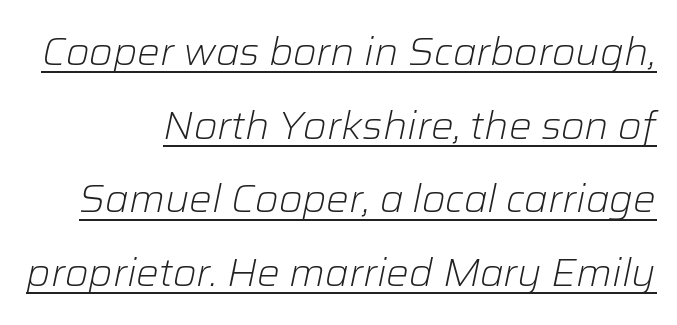
The type is set solid horizontally, with unmodified tracking. An italicized treatment has been applied to the whole sample. Note the varied advance widths — an 'i' is clearly narrower than an 'm'. The typesetter chose a ragged-left arrangement here.
